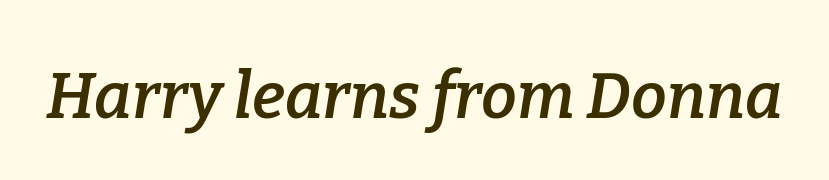
Look at the stroke-to-counter ratio: somewhat heavy, a semibold. Glance below the letters and you will spot only blank space. Serif or sans? Serif — the stroke terminals have little feet. Do the characters align in a grid? No, the font is proportional.
